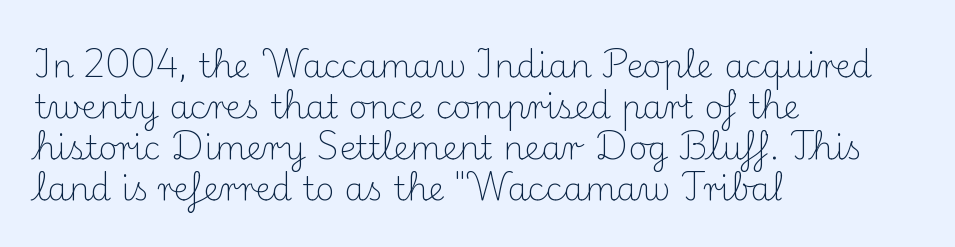
The letters stand straight up with perfectly vertical stems. The line texture is even and compact thanks to regular tracking. Here the designer chose a conventional face with non-uniform glyph widths. Left-aligned paragraph, ragged on the right. The typeface chosen for these lines features serifs.
